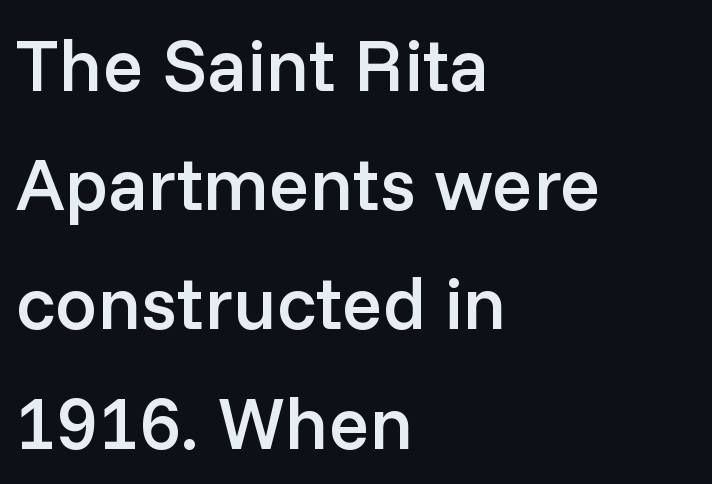
Q: Is the text bold? A: Semi-bold.
Q: Is the text italic (slanted)? A: No, it is upright.
Q: Is the typeface a serif or a sans-serif typeface? A: Sans-serif.
Q: Is the text underlined? A: No.
Q: How is the paragraph aligned? A: Left-aligned.
Q: Is the spacing between letters normal or unusually wide? A: Normal.
Q: Is the spacing between lines tight, normal or loose? A: Normal.
Q: Width (condensed, normal, or wide)? A: Normal.
Q: Stroke contrast? A: Low.
Q: x-height? A: Medium.
Q: Monospaced? A: No.
